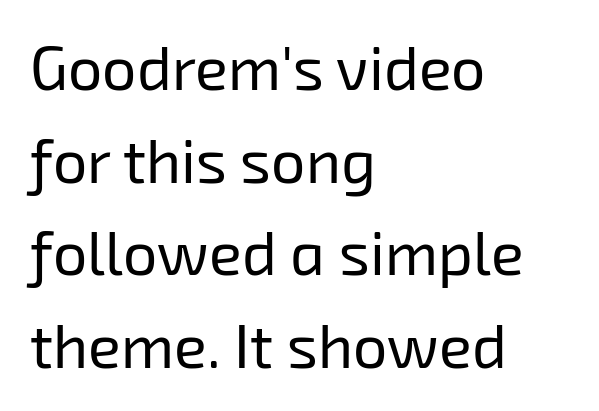
Descender tails drop into unmarked territory. Nope, no serifs anywhere on these letters. Interline gaps are of average width in this sample. Think of a printed novel: that variable character pitch is what you see here. The paragraph shown leans on its left margin. The strokes are not fattened; the text isn't bold.
